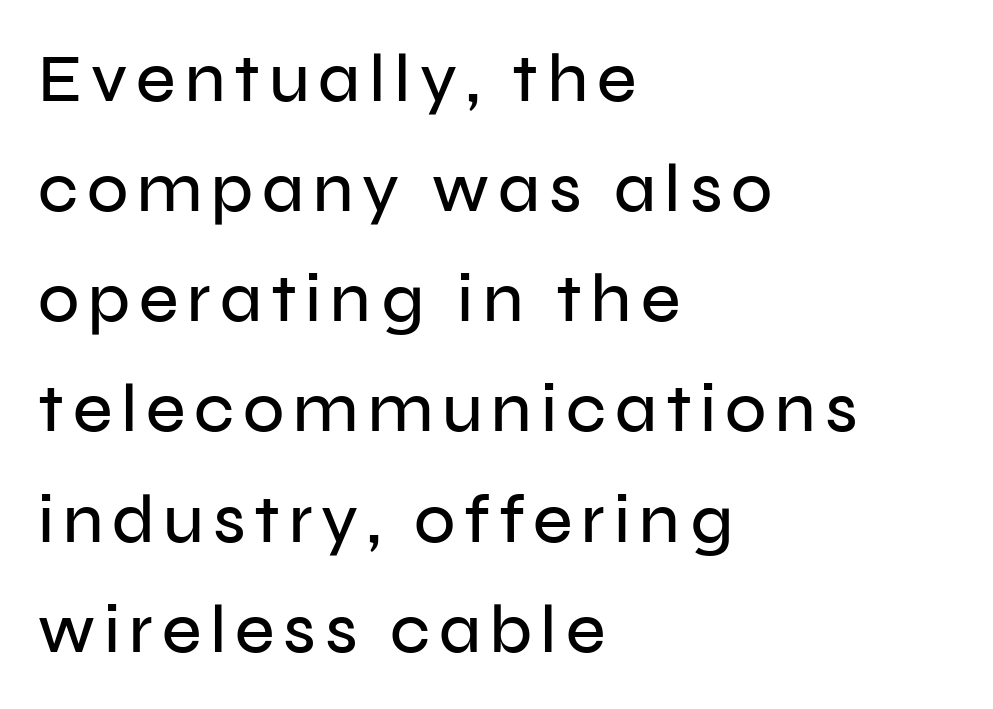
Q: Is the text italic (slanted)? A: No, it is upright.
Q: Is the typeface a serif or a sans-serif typeface? A: Sans-serif.
Q: Is the text underlined? A: No.
Q: How is the paragraph aligned? A: Left-aligned.
Q: Is the spacing between lines tight, normal or loose? A: Normal.
Q: Width (condensed, normal, or wide)? A: Normal.
Q: Stroke contrast? A: Low.
Q: x-height? A: Medium.
Q: Monospaced? A: No.
